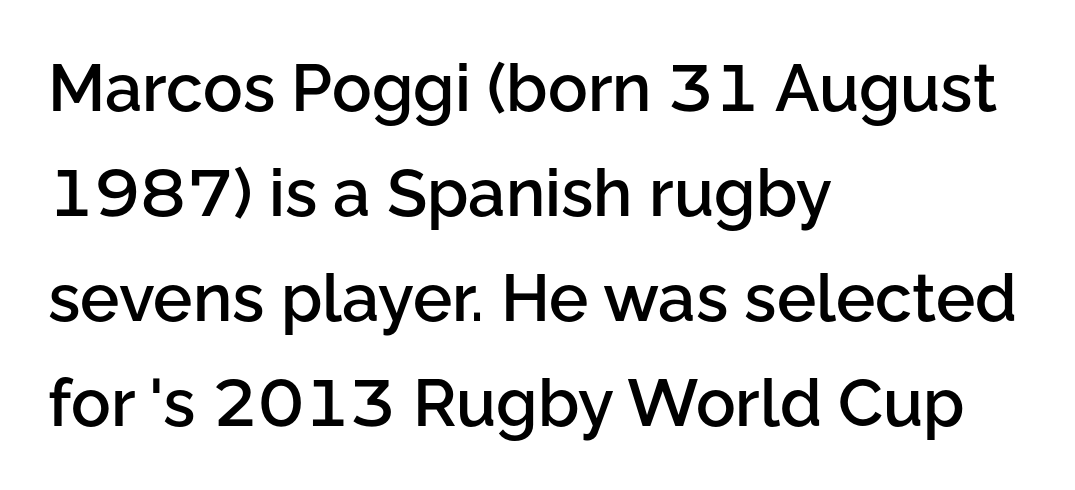
Which margin do the lines hug? The left one — the right edge is uneven. Only glyphs here, with clear space below each row. The lines sit at an ordinary, default distance from one another. This is the regular roman posture of the typeface. Does the type have serifs? No, each stem ends abruptly. These lines are rendered in a variable-pitch font.
